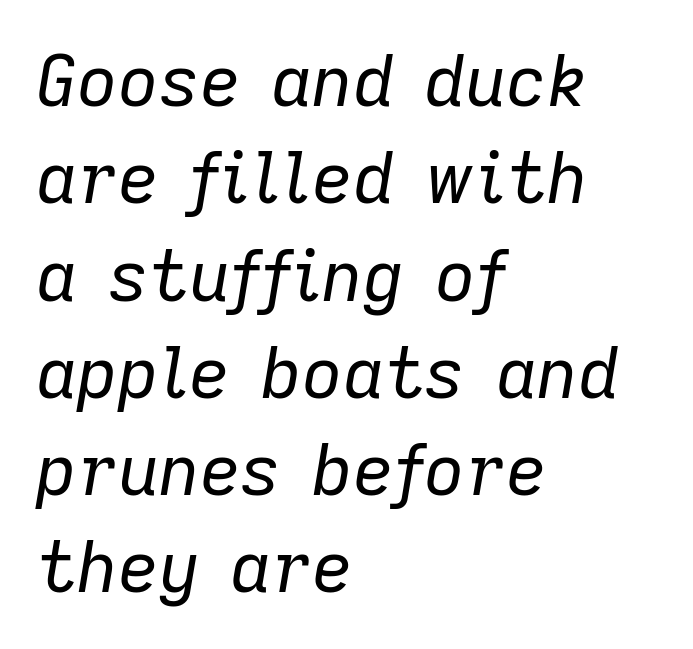
{"italic": "yes", "lean": "right", "slant_degrees": 9, "bold": "no", "weight": "regular", "width": "normal", "stroke_contrast": "low", "x_height": "medium", "monospaced": "no", "underline": "no", "align": "left", "line_spacing": "normal", "line_spacing_ratio": 1.37, "letter_spacing": "normal", "letter_spacing_em": 0.0, "glyph_px": 71}
